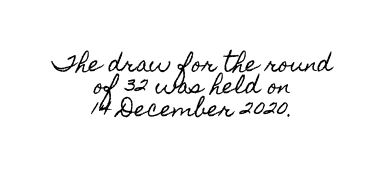
Each word holds together tightly as a unit, with standard inter-letter gaps. Descender tails drop into unmarked territory. This sample trades vertical openness for compactness between lines. Casual observation: everything's sitting right in the middle.
